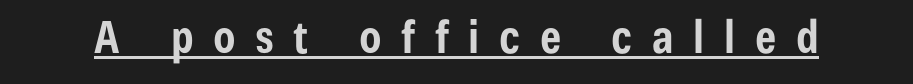
The image shows 45 px bold, condensed sans-serif type, upright; set unusually wide letter spacing (+0.44 em), underlined; low stroke contrast and a medium x-height.
